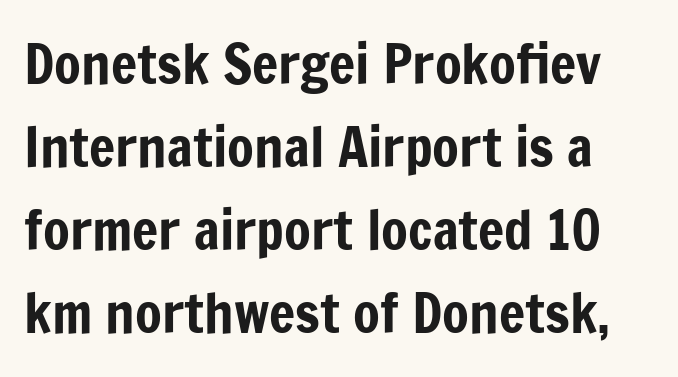
Q: Is the text italic (slanted)? A: No, it is upright.
Q: Is the typeface a serif or a sans-serif typeface? A: Sans-serif.
Q: Is the text underlined? A: No.
Q: Is the spacing between letters normal or unusually wide? A: Normal.
Q: Is the spacing between lines tight, normal or loose? A: Normal.
Q: Width (condensed, normal, or wide)? A: Condensed.
Q: Stroke contrast? A: Low.
Q: x-height? A: Medium.
Q: Monospaced? A: No.
